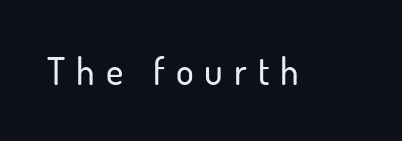
{"serif": "no", "italic": "no", "width": "normal", "stroke_contrast": "low", "x_height": "small", "monospaced": "no", "underline": "no", "letter_spacing": "wide", "letter_spacing_em": 0.3, "glyph_px": 37}
